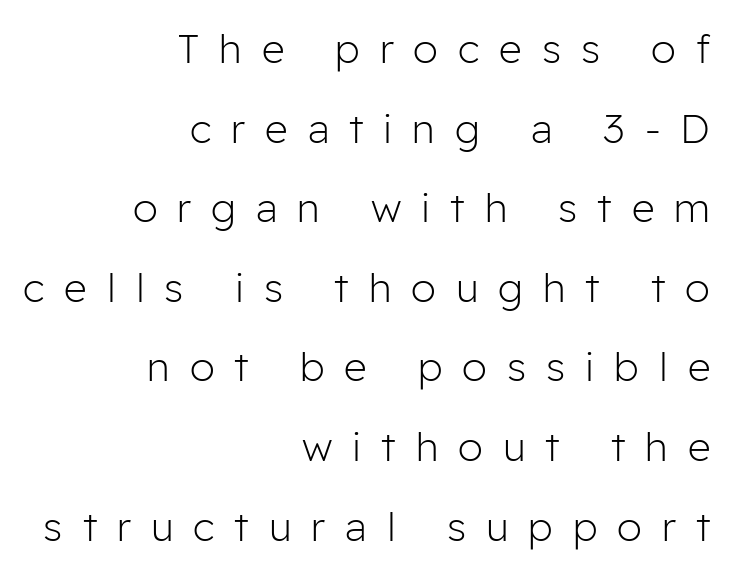
Q: Is the text bold? A: No.
Q: Is the text italic (slanted)? A: No, it is upright.
Q: Is the typeface a serif or a sans-serif typeface? A: Sans-serif.
Q: Is the text underlined? A: No.
Q: How is the paragraph aligned? A: Right-aligned.
Q: Is the spacing between letters normal or unusually wide? A: Unusually wide.
Q: Is the spacing between lines tight, normal or loose? A: Loose.
Q: Width (condensed, normal, or wide)? A: Normal.
Q: Stroke contrast? A: Low.
Q: x-height? A: Medium.
Q: Monospaced? A: No.
